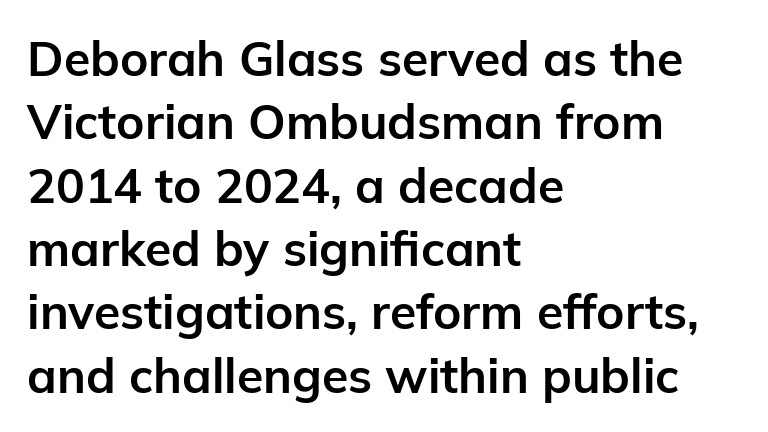
A dark, heavy texture on the line: the type is bold. Compared with typical body copy, the letter spacing here is the same. Examine the stroke ends and you'll find no serifs. Left-aligned paragraph, ragged on the right.
